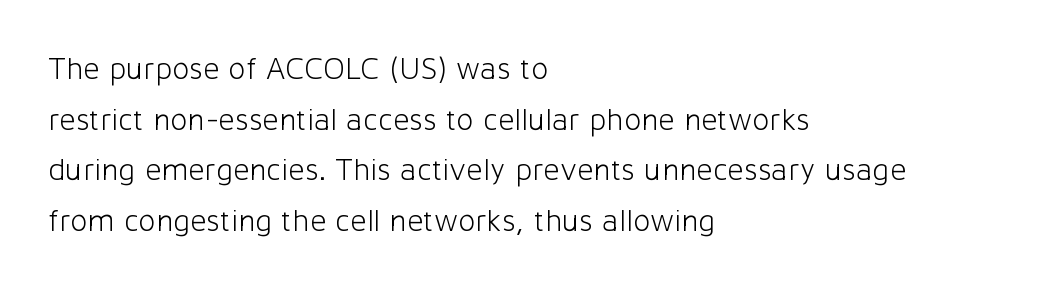
Q: Is the text bold? A: No.
Q: Is the text italic (slanted)? A: No, it is upright.
Q: Is the typeface a serif or a sans-serif typeface? A: Sans-serif.
Q: Is the text underlined? A: No.
Q: How is the paragraph aligned? A: Left-aligned.
Q: Is the spacing between letters normal or unusually wide? A: Normal.
Q: Is the spacing between lines tight, normal or loose? A: Normal.
Q: Width (condensed, normal, or wide)? A: Normal.
Q: Stroke contrast? A: Low.
Q: x-height? A: Medium.
Q: Monospaced? A: No.
